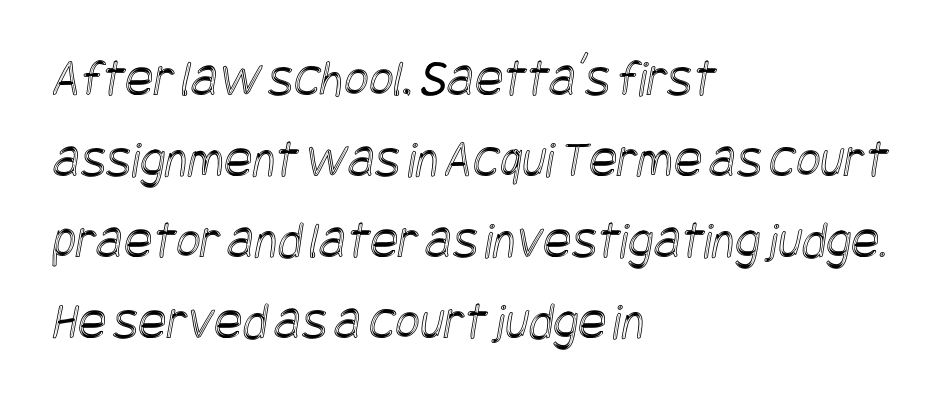
{"width": "condensed", "x_height": "large", "underline": "no", "align": "left", "line_spacing": "normal", "line_spacing_ratio": 1.53, "letter_spacing": "normal", "letter_spacing_em": 0.0, "glyph_px": 53}
